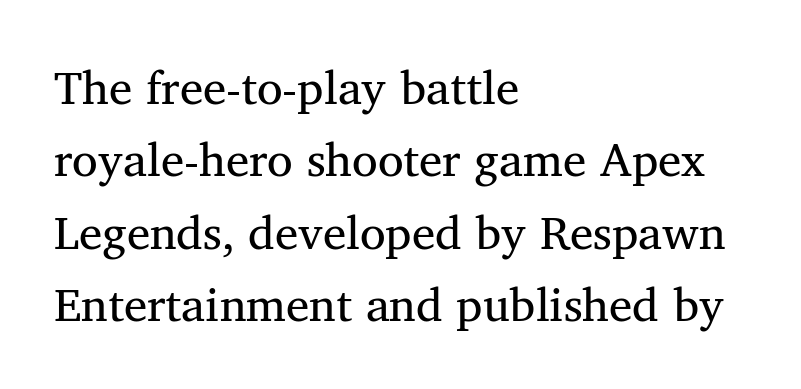
The image shows 47 px regular-weight serif type; set left-aligned, normal line spacing (1.54x), normal letter spacing, not underlined; medium stroke contrast and a medium x-height.
